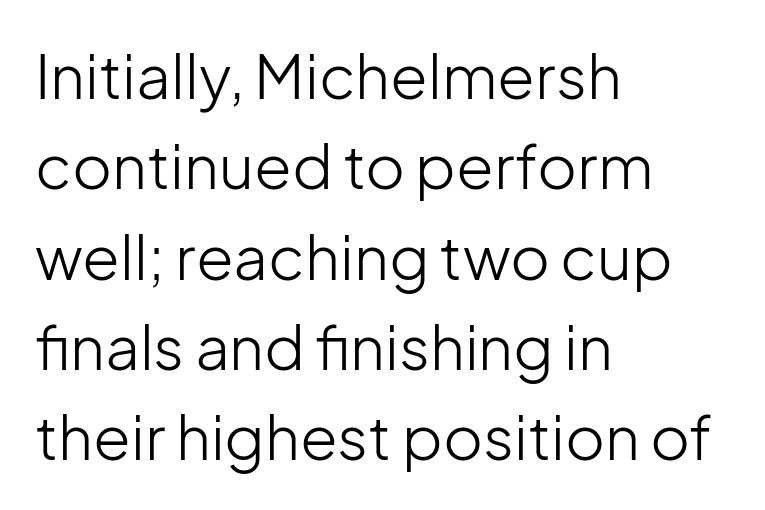
Q: Is the text bold? A: No.
Q: Is the text italic (slanted)? A: No, it is upright.
Q: Is the typeface a serif or a sans-serif typeface? A: Sans-serif.
Q: Is the text underlined? A: No.
Q: How is the paragraph aligned? A: Left-aligned.
Q: Is the spacing between letters normal or unusually wide? A: Normal.
Q: Is the spacing between lines tight, normal or loose? A: Normal.
Q: Width (condensed, normal, or wide)? A: Normal.
Q: Stroke contrast? A: Low.
Q: x-height? A: Medium.
Q: Monospaced? A: No.
